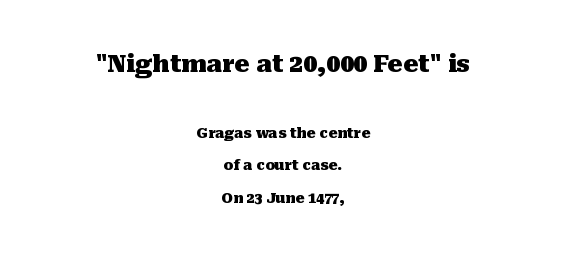
Q: Is the text bold? A: Yes.
Q: Is the text italic (slanted)? A: No, it is upright.
Q: Is the text underlined? A: No.
Q: How is the paragraph aligned? A: Centered.
Q: Is the spacing between letters normal or unusually wide? A: Normal.
Q: Is the spacing between lines tight, normal or loose? A: Loose.
Q: Which block of text is set in a larger size, the first (top) or the second (bottom)? A: The first (top) one.
